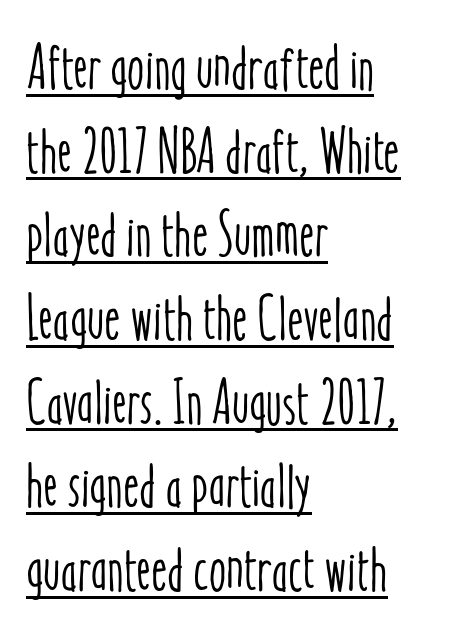
Q: Is the text italic (slanted)? A: No, it is upright.
Q: Is the text underlined? A: Yes.
Q: How is the paragraph aligned? A: Left-aligned.
Q: Is the spacing between letters normal or unusually wide? A: Normal.
Q: Is the spacing between lines tight, normal or loose? A: Normal.
Q: Width (condensed, normal, or wide)? A: Condensed.
Q: Stroke contrast? A: Low.
Q: x-height? A: Medium.
Q: Monospaced? A: No.
